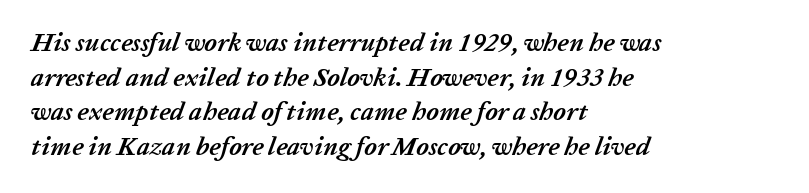
The image shows 26 px bold type, italic (leaning right); set left-aligned, normal line spacing (1.33x), normal letter spacing, not underlined.
